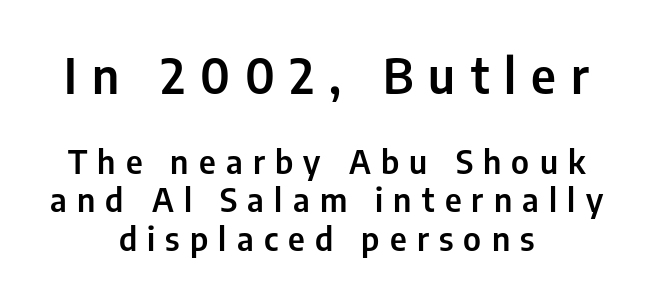
The image shows 49 px condensed sans-serif type, upright; set centered, line spacing 1.17x, unusually wide letter spacing (+0.31 em), not underlined; the first (top) block is 1.48x larger; low stroke contrast and a medium x-height.
